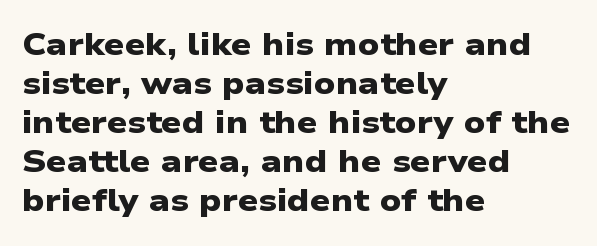
The image shows 32 px heavy, wide sans-serif type; set left-aligned, line spacing 1.22x, normal letter spacing, not underlined; low stroke contrast and a medium x-height.
